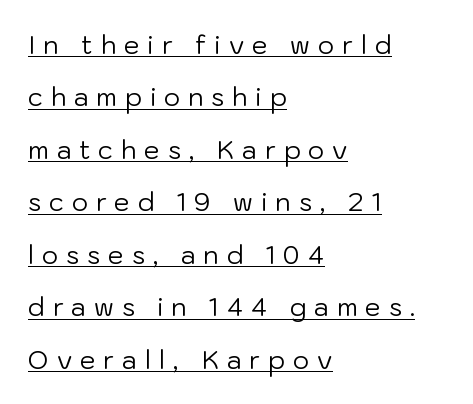
Is this a heavy cut? Hardly; it is regular or lighter. Substantial extra tracking has been applied to these lines. If you drew a ruler down the left edge, every line would touch it. These lines stand farther apart than default settings would place them.
